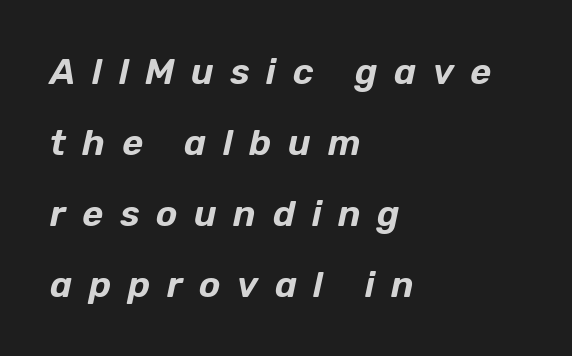
Has an underline been added? It has not. It's the slanting kind of type. Here the designer chose a conventional face with non-uniform glyph widths. If you measured baseline to baseline, you'd find a long distance. There is plenty of visible air inserted between adjacent glyphs. All the whitespace from short lines collects on the right.
